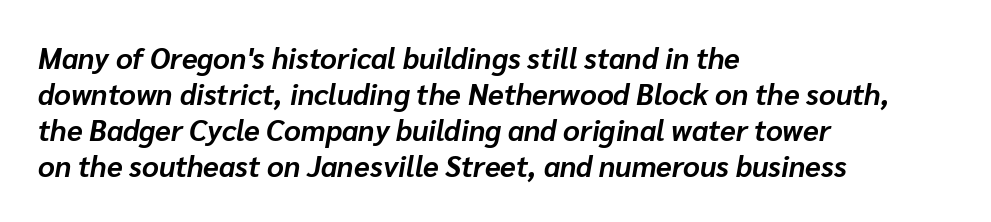
No extra tracking has been applied to these lines. No word sits above an underline. The letters advance in unequal steps, a hallmark of proportional type. The text block is weighted toward the left margin, trailing off unevenly rightward. The glyphs look as if they've been sheared to an angle. The strokes are fattened all the way to bold.
